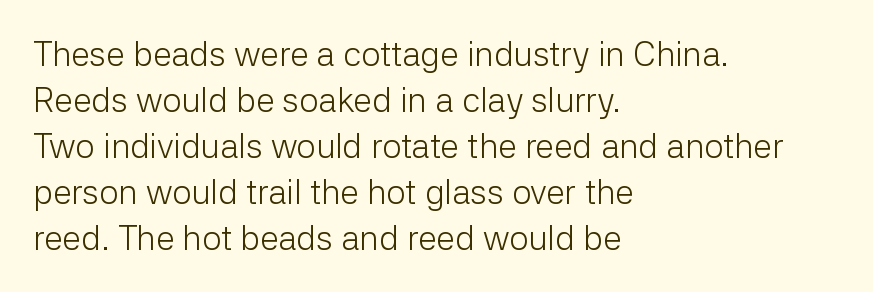
{"serif": "no", "italic": "no", "bold": "no", "weight": "light", "width": "normal", "stroke_contrast": "low", "x_height": "medium", "monospaced": "no", "underline": "no", "align": "left", "line_spacing": "normal", "line_spacing_ratio": 1.35, "letter_spacing": "normal", "letter_spacing_em": 0.0, "glyph_px": 34}
